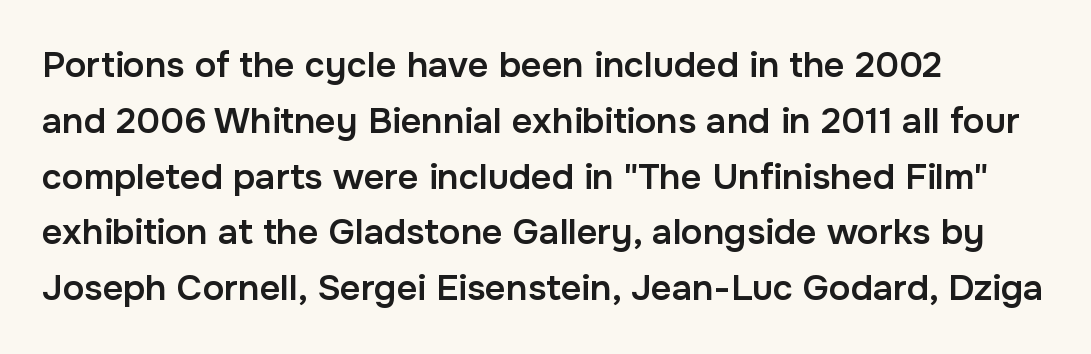
{"serif": "no", "italic": "no", "bold": "semi", "weight": "semibold", "width": "normal", "stroke_contrast": "low", "x_height": "medium", "monospaced": "no", "underline": "no", "align": "left", "line_spacing": "normal", "line_spacing_ratio": 1.55, "letter_spacing": "normal", "letter_spacing_em": 0.0, "glyph_px": 36}
